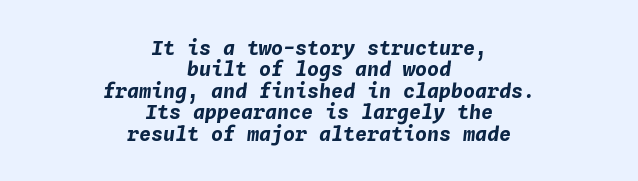
Q: Is the text bold? A: Yes.
Q: Is the text italic (slanted)? A: Yes, it leans right by about 4 degrees.
Q: Is the text underlined? A: No.
Q: How is the paragraph aligned? A: Centered.
Q: Is the spacing between letters normal or unusually wide? A: Normal.
Q: Is the spacing between lines tight, normal or loose? A: Tight.
